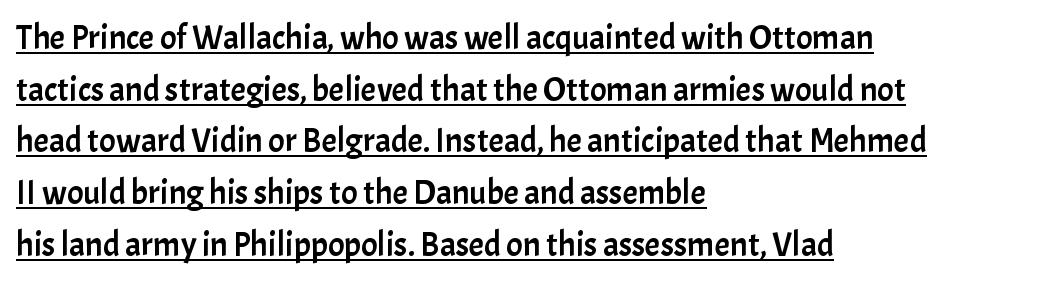
The image shows 34 px sans-serif type, upright; set left-aligned, normal line spacing (1.52x), normal letter spacing, underlined; low stroke contrast and a medium x-height.
